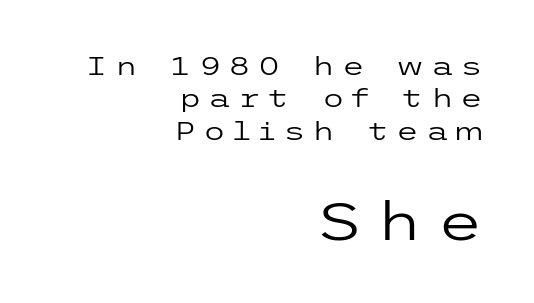
Weight: regular or lighter. Style check: upright. Has an underline been added? It has not. Type size steps up from the first block to the second.
